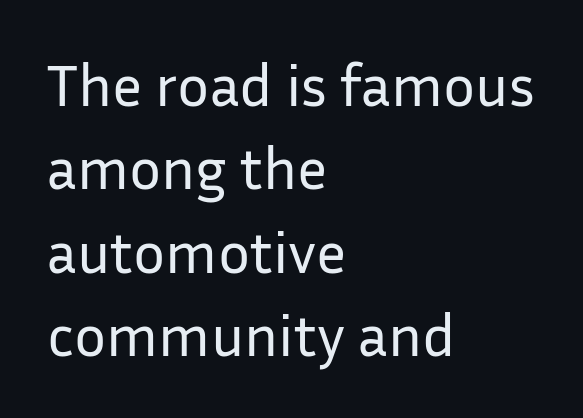
The image shows 60 px regular-weight sans-serif type, upright; set left-aligned, normal line spacing (1.39x), normal letter spacing, not underlined; low stroke contrast and a medium x-height.
